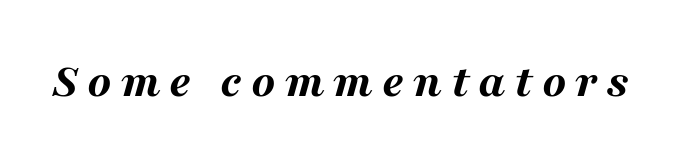
Q: Is the text bold? A: Yes.
Q: Is the text italic (slanted)? A: Yes, it leans right by about 16 degrees.
Q: Is the text underlined? A: No.
Q: Width (condensed, normal, or wide)? A: Wide.
Q: Stroke contrast? A: Medium.
Q: x-height? A: Medium.
Q: Monospaced? A: No.
